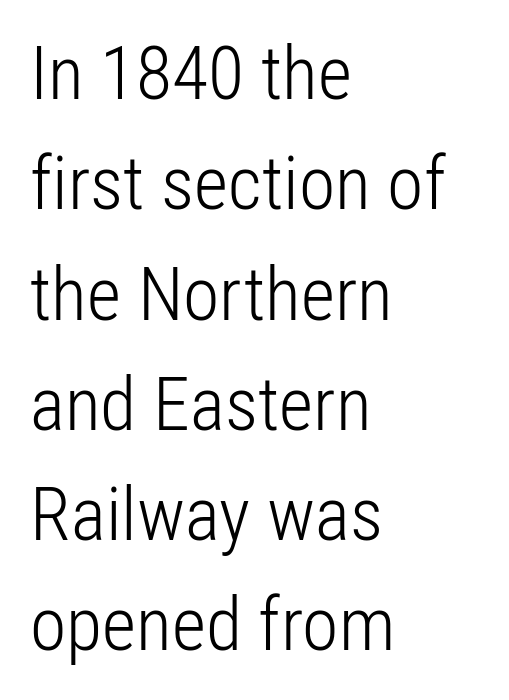
{"serif": "no", "italic": "no", "bold": "no", "weight": "light", "width": "condensed", "stroke_contrast": "low", "x_height": "medium", "monospaced": "no", "underline": "no", "align": "left", "line_spacing": "normal", "line_spacing_ratio": 1.49, "letter_spacing": "normal", "letter_spacing_em": 0.0, "glyph_px": 74}
